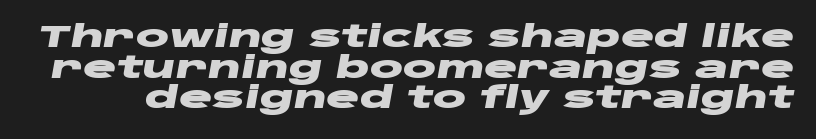
These lines huddle together more closely than default settings would place them. This sample uses plain, unmodified letter spacing. Its strokes are broad and dark, the hallmark of bold type. This sample uses an oblique cut, with every glyph tilted off the vertical.
